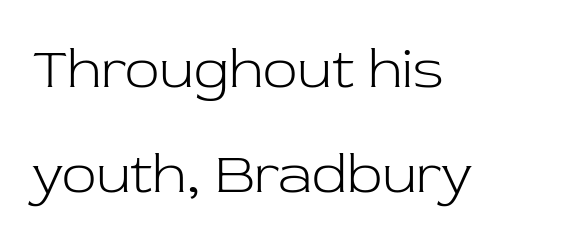
Typeset ragged right — the left edge is the straight one. Here the glyphs are tracked normally, forming tight word shapes. Every character sits straight up, as roman type does. The weight tops out at a normal text grade.
